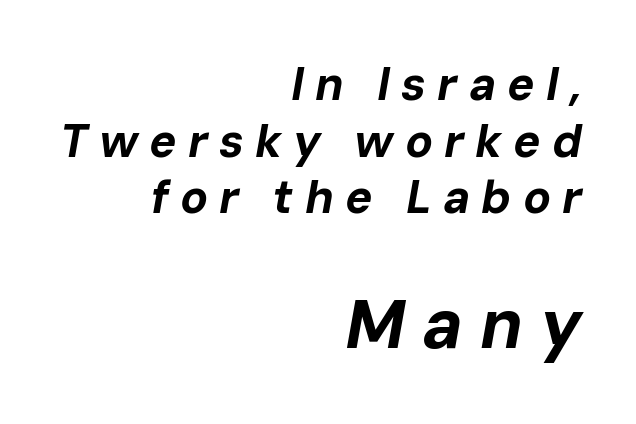
{"italic": "yes", "lean": "right", "slant_degrees": 10, "bold": "yes", "weight": "bold", "width": "normal", "stroke_contrast": "low", "x_height": "medium", "monospaced": "no", "underline": "no", "align": "right", "line_spacing_ratio": 1.23, "letter_spacing": "wide", "letter_spacing_em": 0.24, "larger_block": "second", "size_ratio": 1.5, "glyph_px": 69}
